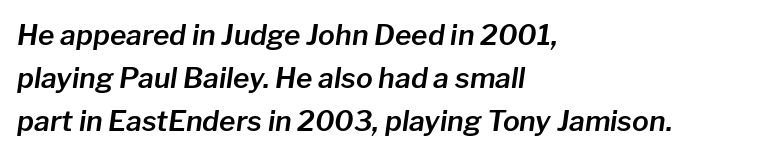
{"italic": "yes", "lean": "right", "slant_degrees": 8, "width": "normal", "stroke_contrast": "low", "x_height": "medium", "monospaced": "no", "underline": "no", "align": "left", "line_spacing": "normal", "line_spacing_ratio": 1.54, "letter_spacing": "normal", "letter_spacing_em": 0.0, "glyph_px": 28}
